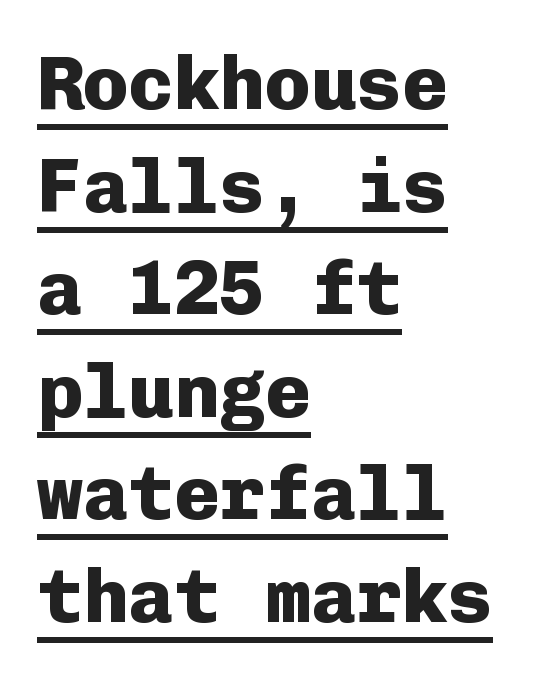
The image shows 76 px heavy sans-serif type, upright, monospaced; set left-aligned, normal line spacing (1.35x), normal letter spacing, underlined; low stroke contrast and a medium x-height.
